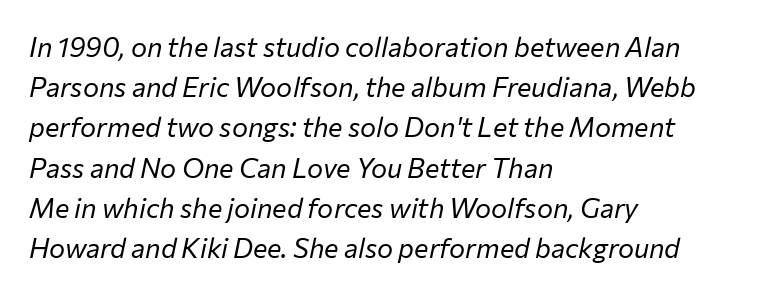
Beneath every word, the page is bare. Each line starts at the same left margin while the right side varies. Think standard paragraph weight, or any step lighter than that. The line-height multiplier appears to be the usual default. Nobody touched the tracking dial on this one.
